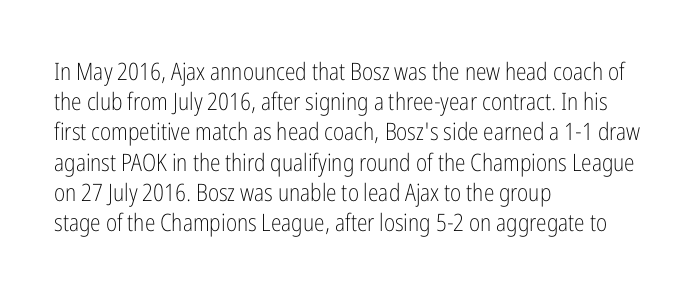
Q: Is the text bold? A: No.
Q: Is the text italic (slanted)? A: No, it is upright.
Q: Is the text underlined? A: No.
Q: How is the paragraph aligned? A: Left-aligned.
Q: Is the spacing between letters normal or unusually wide? A: Normal.
Q: Is the spacing between lines tight, normal or loose? A: Normal.
